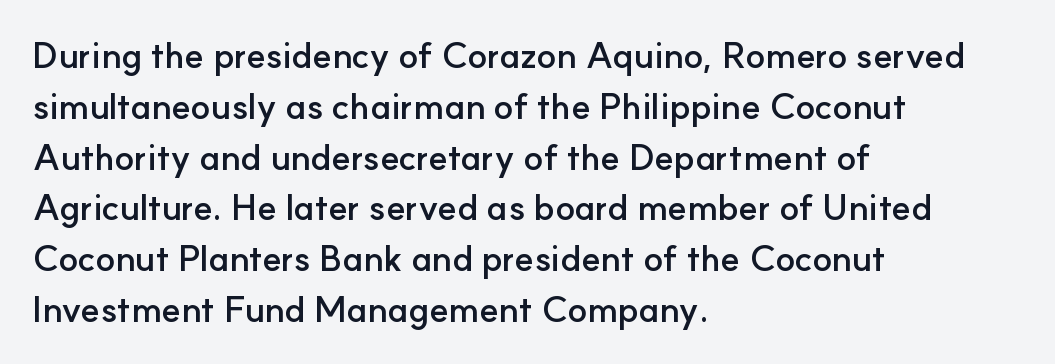
{"serif": "no", "italic": "no", "bold": "yes", "weight": "semibold", "width": "normal", "stroke_contrast": "low", "x_height": "small", "monospaced": "no", "underline": "no", "align": "left", "line_spacing": "normal", "line_spacing_ratio": 1.41, "letter_spacing": "normal", "letter_spacing_em": 0.0, "glyph_px": 36}
